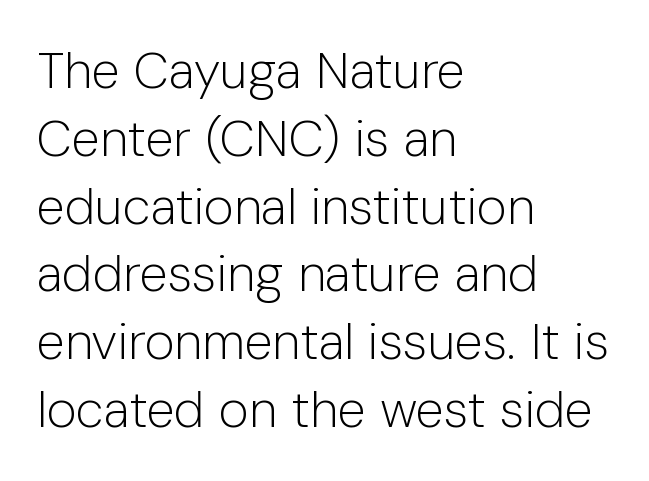
The image shows 51 px light sans-serif type, upright; set left-aligned, normal line spacing (1.33x), normal letter spacing, not underlined; low stroke contrast and a medium x-height.
